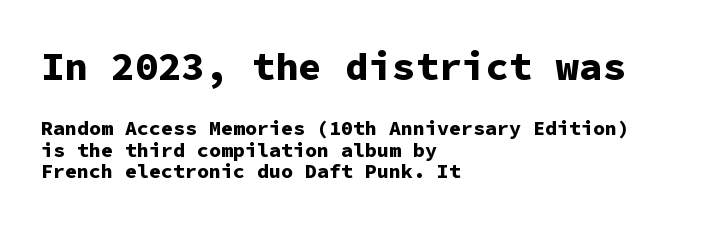
{"serif": "no", "italic": "no", "bold": "yes", "weight": "bold", "width": "normal", "stroke_contrast": "low", "x_height": "medium", "monospaced": "yes", "underline": "no", "align": "left", "line_spacing": "tight", "line_spacing_ratio": 1.09, "letter_spacing": "normal", "letter_spacing_em": 0.0, "larger_block": "first", "size_ratio": 1.95, "glyph_px": 39}
